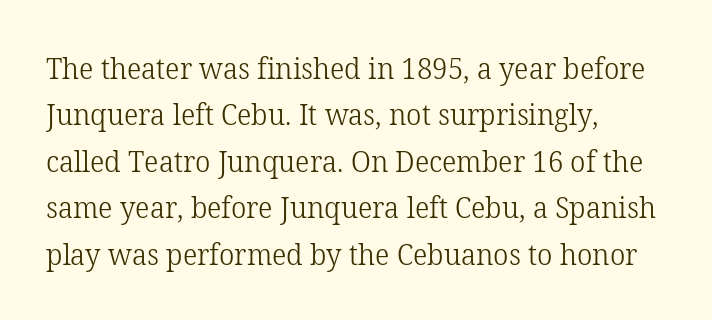
Yep, those are serifs on the letters. Vertical strokes here are truly vertical. Here the designer chose a conventional face with non-uniform glyph widths. Which margin do the lines hug? The left one — the right edge is uneven. The tracking reads as untouched default to a designer's eye.
